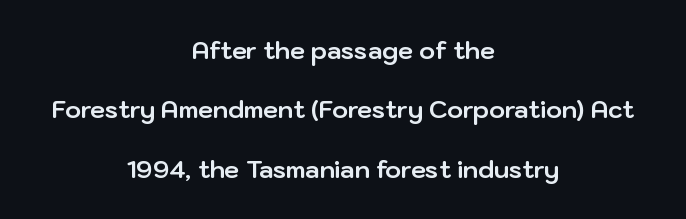
The image shows 24 px bold type, upright; set centered, loose line spacing (2.47x), normal letter spacing, not underlined.
